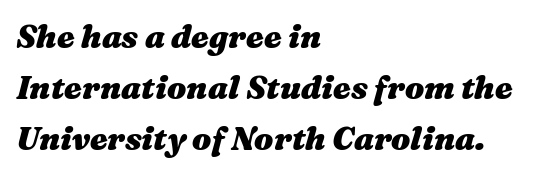
{"italic": "yes", "lean": "right", "slant_degrees": 16, "bold": "yes", "weight": "heavy", "width": "wide", "stroke_contrast": "medium", "x_height": "medium", "monospaced": "no", "underline": "no", "align": "left", "line_spacing": "normal", "line_spacing_ratio": 1.6, "letter_spacing": "normal", "letter_spacing_em": 0.0, "glyph_px": 32}
